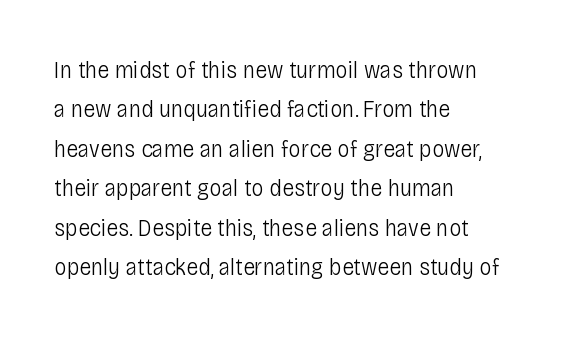
Q: Is the text bold? A: No.
Q: Is the text italic (slanted)? A: No, it is upright.
Q: Is the text underlined? A: No.
Q: How is the paragraph aligned? A: Left-aligned.
Q: Is the spacing between letters normal or unusually wide? A: Normal.
Q: Is the spacing between lines tight, normal or loose? A: Normal.
